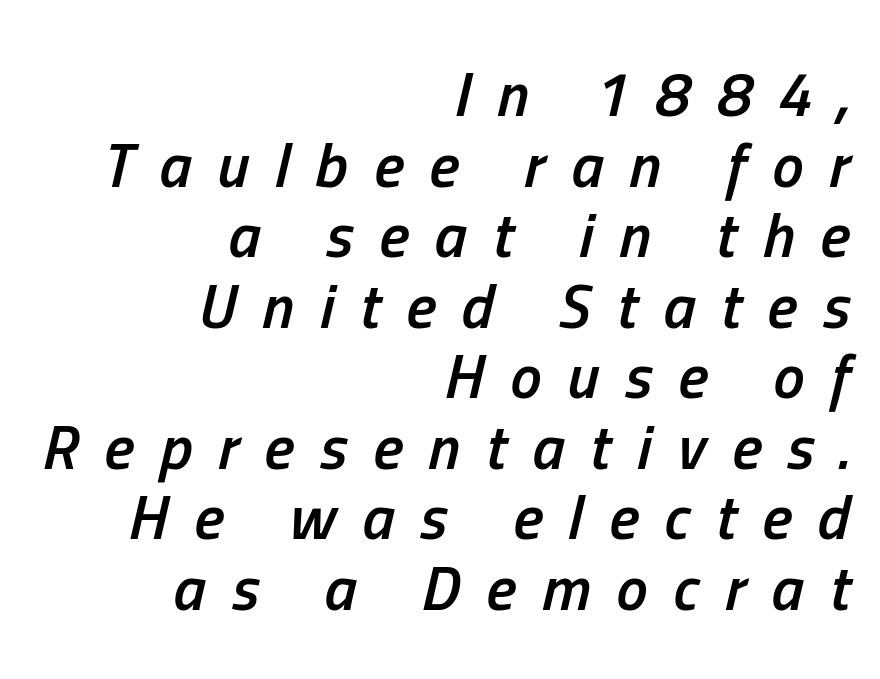
The image shows 63 px semibold, condensed type, italic (leaning right); set right-aligned, tight line spacing (1.12x), unusually wide letter spacing (+0.41 em), not underlined; low stroke contrast and a medium x-height.
